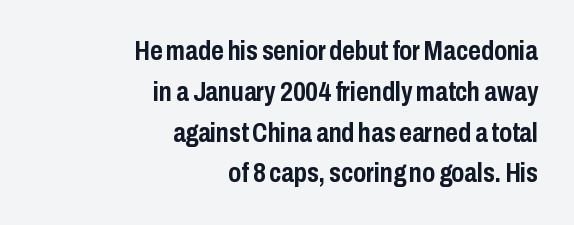
{"italic": "no", "bold": "yes", "underline": "no", "align": "right", "line_spacing": "normal", "line_spacing_ratio": 1.51, "letter_spacing": "normal", "letter_spacing_em": 0.0, "glyph_px": 27}
